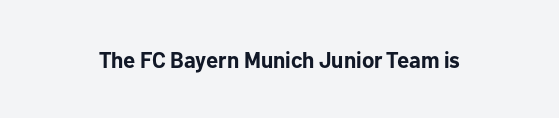
{"italic": "no", "bold": "yes", "underline": "no", "letter_spacing": "normal", "letter_spacing_em": 0.0, "glyph_px": 22}
